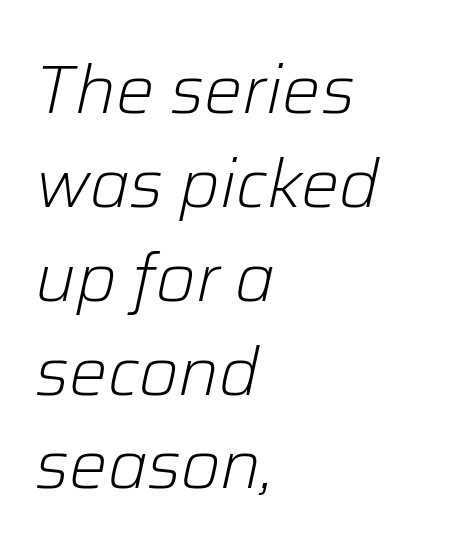
{"italic": "yes", "lean": "right", "slant_degrees": 12, "bold": "no", "weight": "light", "width": "normal", "stroke_contrast": "low", "x_height": "medium", "monospaced": "no", "underline": "no", "align": "left", "line_spacing": "normal", "line_spacing_ratio": 1.38, "letter_spacing": "normal", "letter_spacing_em": 0.0, "glyph_px": 68}
